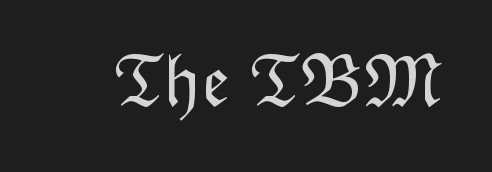
{"italic": "no", "bold": "no", "weight": "light", "width": "normal", "stroke_contrast": "low", "x_height": "medium", "monospaced": "no", "underline": "no", "letter_spacing": "normal", "letter_spacing_em": 0.0, "glyph_px": 74}
